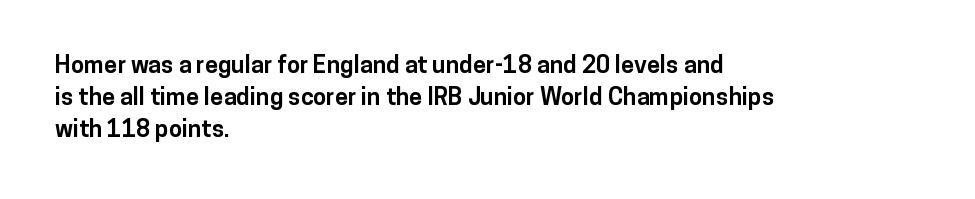
The image shows 24 px bold type, upright; set left-aligned, normal line spacing (1.34x), normal letter spacing, not underlined.
